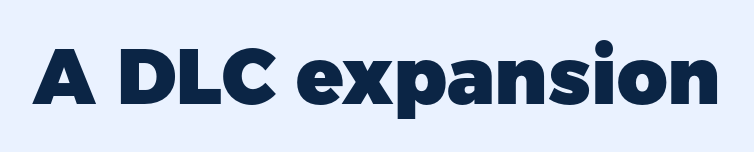
A sans-serif font was chosen for this passage. This rendering leaves character spacing at its baseline value. The lettering stays uniformly vertical, giving the passage a roman look. Is this a fixed-width face? No — the glyphs have proportional, varying widths. Check under the words: just untouched page. Summary of weight: heavy, a full bold.
